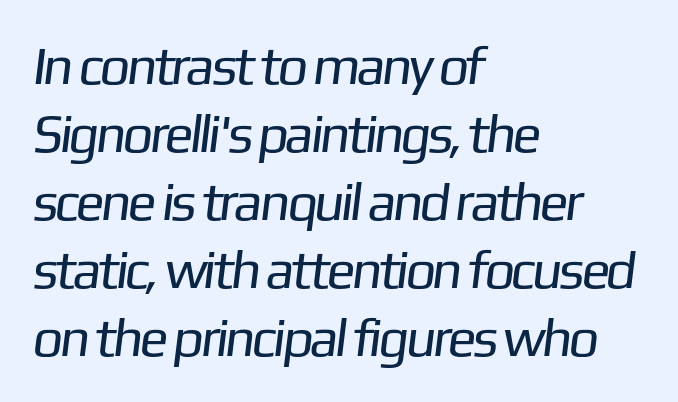
{"serif": "no", "bold": "no", "weight": "regular", "width": "normal", "stroke_contrast": "low", "x_height": "medium", "monospaced": "no", "underline": "no", "align": "left", "line_spacing": "normal", "line_spacing_ratio": 1.26, "letter_spacing": "normal", "letter_spacing_em": 0.0, "glyph_px": 54}
